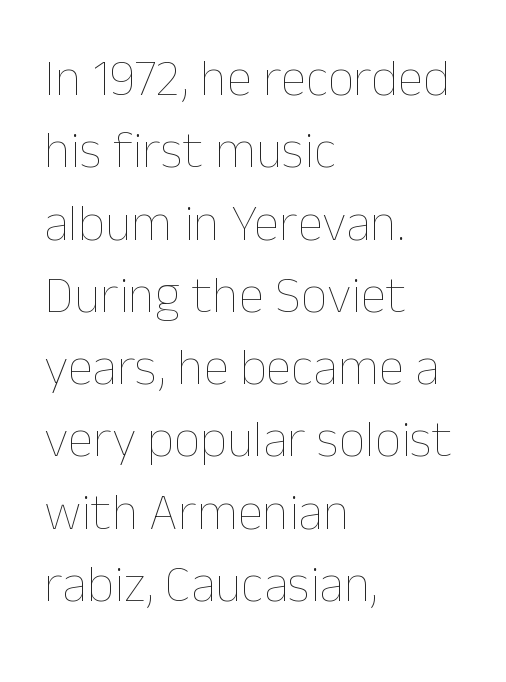
The image shows 52 px thin type, upright; set left-aligned, normal line spacing (1.39x), normal letter spacing, not underlined; low stroke contrast and a medium x-height.
